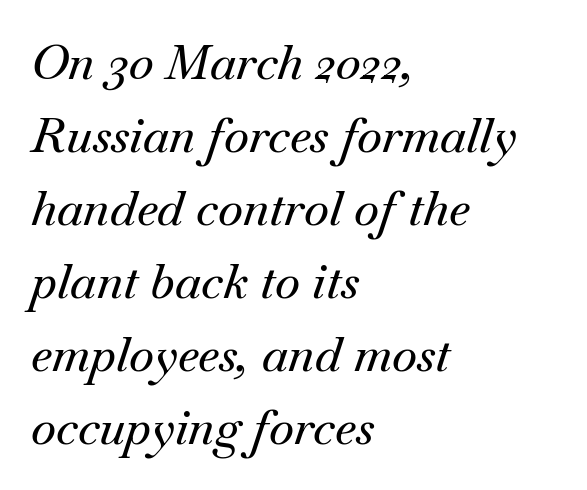
Q: Is the text italic (slanted)? A: Yes, it leans right by about 18 degrees.
Q: Is the typeface a serif or a sans-serif typeface? A: Serif.
Q: Is the text underlined? A: No.
Q: How is the paragraph aligned? A: Left-aligned.
Q: Is the spacing between letters normal or unusually wide? A: Normal.
Q: Is the spacing between lines tight, normal or loose? A: Normal.
Q: Width (condensed, normal, or wide)? A: Normal.
Q: Stroke contrast? A: Medium.
Q: x-height? A: Small.
Q: Monospaced? A: No.
